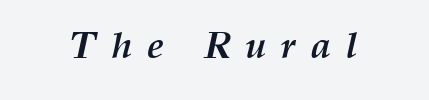
{"italic": "yes", "lean": "right", "slant_degrees": 12, "bold": "yes", "weight": "semibold", "width": "normal", "stroke_contrast": "medium", "x_height": "medium", "monospaced": "no", "underline": "no", "letter_spacing": "wide", "letter_spacing_em": 0.37, "glyph_px": 38}
